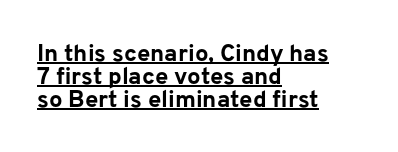
The image shows 24 px bold type, upright; set left-aligned, tight line spacing (0.96x), normal letter spacing, underlined.
